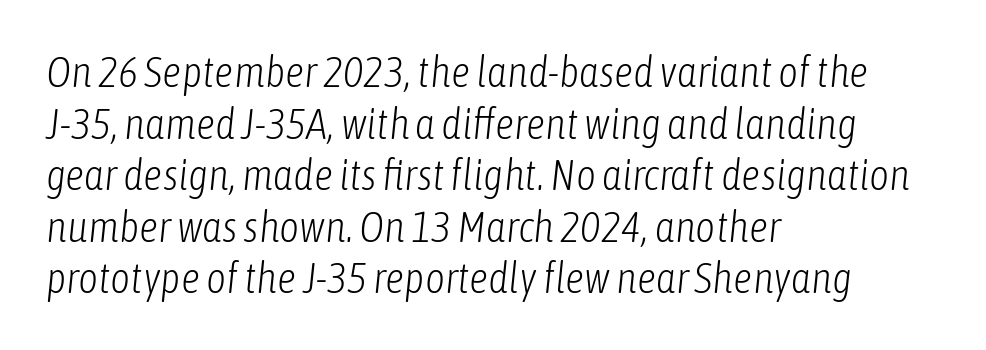
The image shows 43 px light, condensed type, italic (leaning right); set left-aligned, line spacing 1.2x, normal letter spacing, not underlined; low stroke contrast and a medium x-height.
